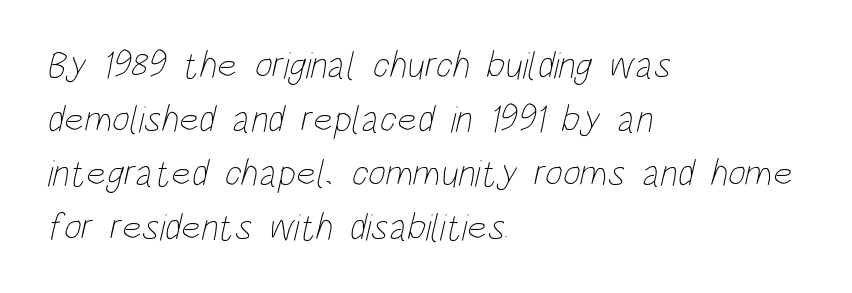
{"bold": "no", "weight": "thin", "width": "condensed", "stroke_contrast": "low", "x_height": "large", "monospaced": "no", "underline": "no", "align": "left", "line_spacing": "normal", "line_spacing_ratio": 1.42, "letter_spacing": "normal", "letter_spacing_em": 0.0, "glyph_px": 38}
